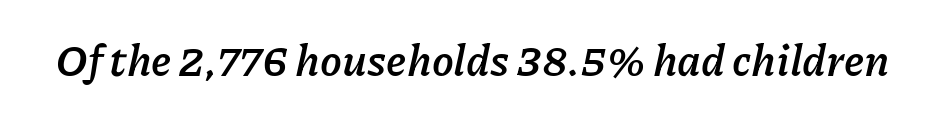
These words are printed bold, with thick strokes throughout. This sample has the flowing, uneven cadence of proportional lettering. A bare baseline throughout the passage. Characters are canted at an angle relative to the baseline's perpendicular.
